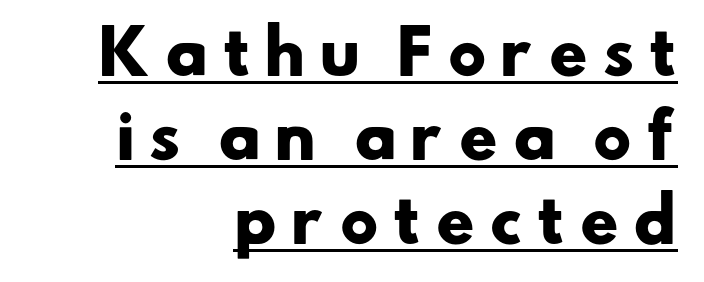
The image shows 60 px heavy, wide sans-serif type; set right-aligned, normal line spacing (1.4x), unusually wide letter spacing (+0.22 em), underlined; low stroke contrast and a small x-height.
